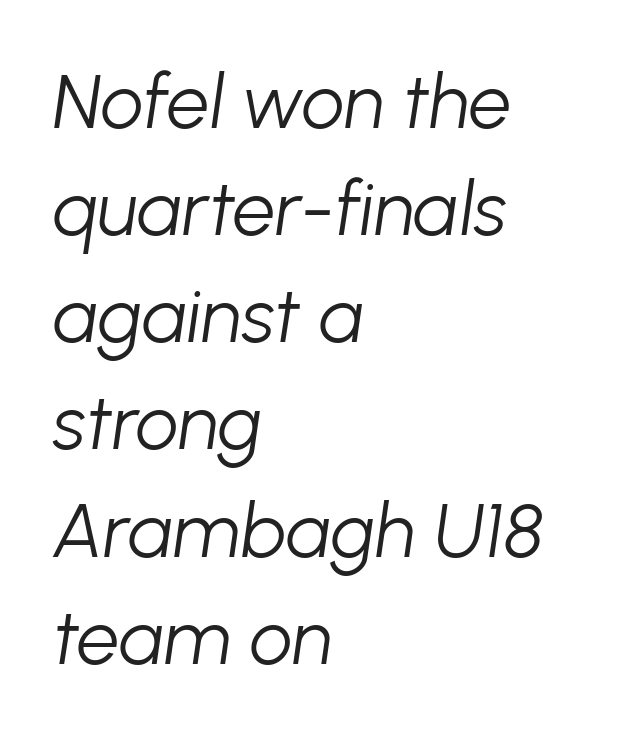
Q: Is the text bold? A: No.
Q: Is the text italic (slanted)? A: Yes, it leans right by about 8 degrees.
Q: Is the text underlined? A: No.
Q: How is the paragraph aligned? A: Left-aligned.
Q: Is the spacing between letters normal or unusually wide? A: Normal.
Q: Is the spacing between lines tight, normal or loose? A: Normal.
Q: Width (condensed, normal, or wide)? A: Normal.
Q: Stroke contrast? A: Low.
Q: x-height? A: Medium.
Q: Monospaced? A: No.
